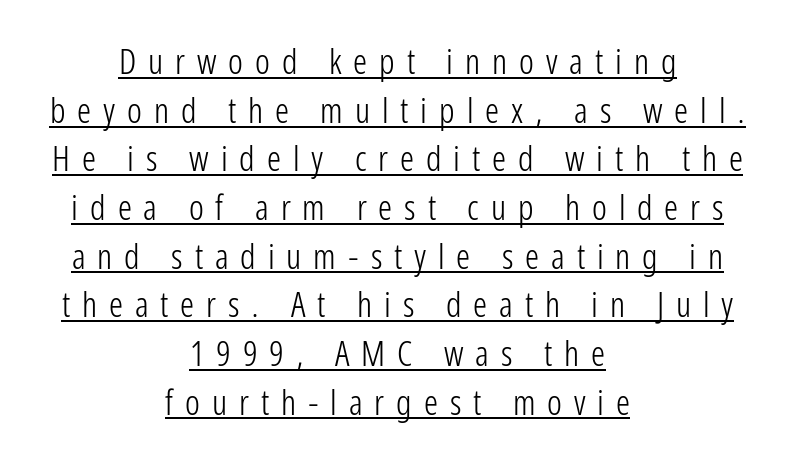
The image shows 35 px light, condensed sans-serif type, upright; set centered, normal line spacing (1.39x), unusually wide letter spacing (+0.34 em), underlined; low stroke contrast and a medium x-height.
